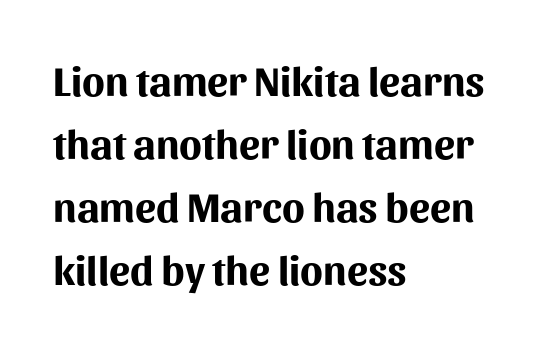
Q: Is the text bold? A: Yes.
Q: Is the text italic (slanted)? A: No, it is upright.
Q: Is the typeface a serif or a sans-serif typeface? A: Sans-serif.
Q: Is the text underlined? A: No.
Q: How is the paragraph aligned? A: Left-aligned.
Q: Is the spacing between letters normal or unusually wide? A: Normal.
Q: Is the spacing between lines tight, normal or loose? A: Normal.
Q: Width (condensed, normal, or wide)? A: Normal.
Q: Stroke contrast? A: Medium.
Q: x-height? A: Medium.
Q: Monospaced? A: No.
